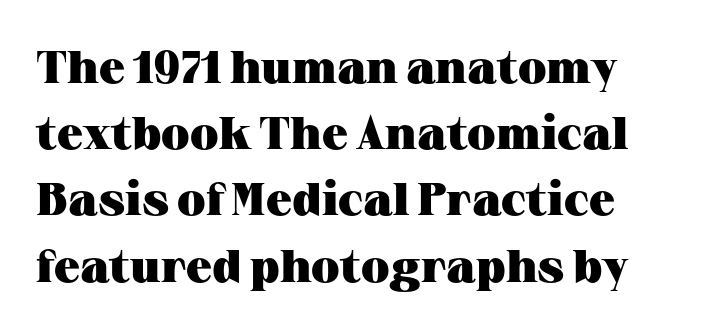
Q: Is the text bold? A: Yes.
Q: Is the text italic (slanted)? A: No, it is upright.
Q: Is the typeface a serif or a sans-serif typeface? A: Serif.
Q: Is the text underlined? A: No.
Q: Is the spacing between letters normal or unusually wide? A: Normal.
Q: Is the spacing between lines tight, normal or loose? A: Normal.
Q: Width (condensed, normal, or wide)? A: Wide.
Q: Stroke contrast? A: Medium.
Q: x-height? A: Medium.
Q: Monospaced? A: No.
